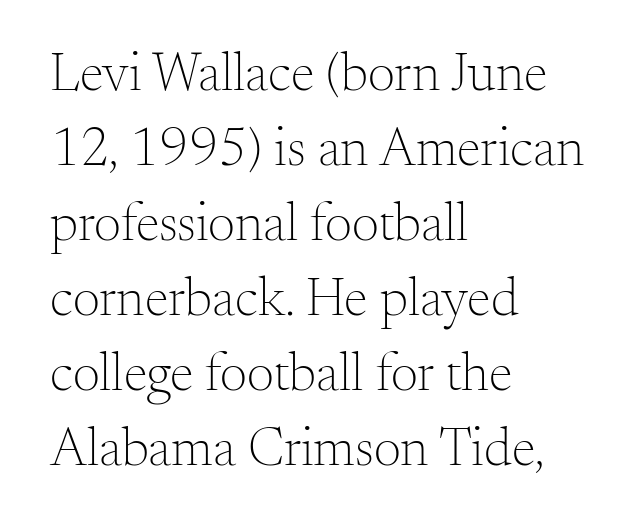
The image shows 54 px light serif type, upright; set left-aligned, normal line spacing (1.39x), normal letter spacing, not underlined; medium stroke contrast and a small x-height.
